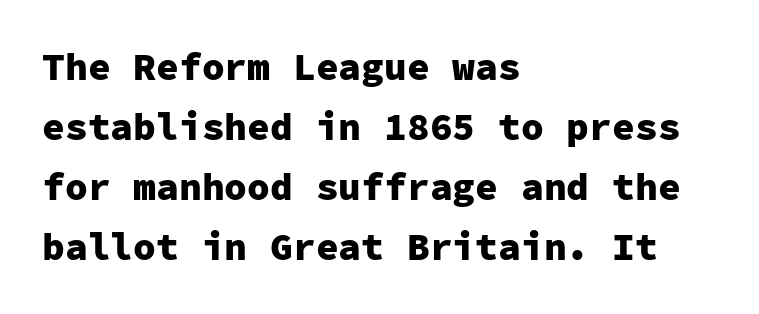
Typeset ragged right — the left edge is the straight one. Words float on clear page, feet unadorned. Each new line begins a customary step beneath the previous one. Serif or sans? Sans — the stroke terminals are bare. A roman cut, with each character standing at attention. Spacing verdict: monospaced, one width for all characters.
